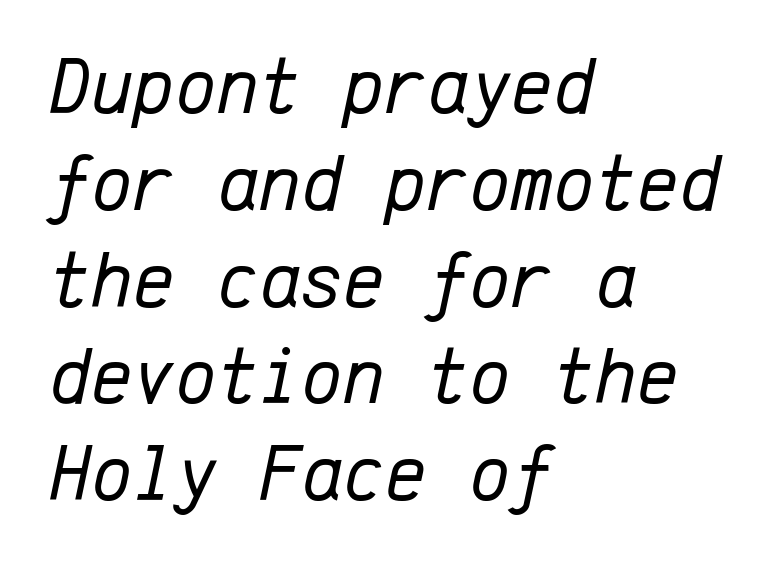
The image shows 80 px regular-weight type, italic (leaning right), monospaced; set left-aligned, line spacing 1.21x, normal letter spacing, not underlined; low stroke contrast and a medium x-height.
